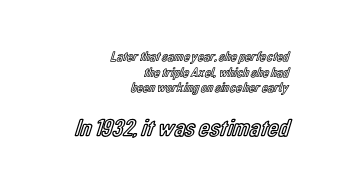
Q: Is the text italic (slanted)? A: Yes.
Q: Is the text underlined? A: No.
Q: How is the paragraph aligned? A: Right-aligned.
Q: Is the spacing between letters normal or unusually wide? A: Normal.
Q: Is the spacing between lines tight, normal or loose? A: Tight.
Q: Which block of text is set in a larger size, the first (top) or the second (bottom)? A: The second (bottom) one.
